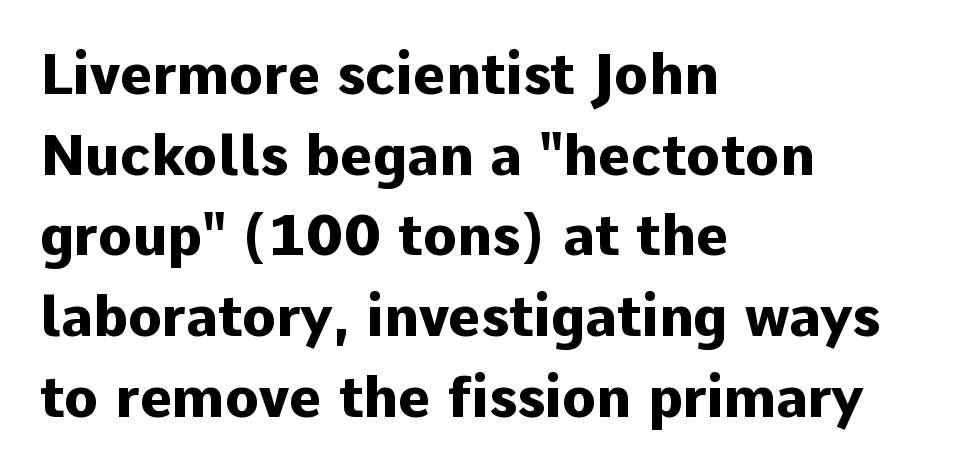
Tall strokes in this sample are plumb rather than angled. Does the leading feel generous? No, just average. Tracking here is standard; glyphs follow each other at the usual distance. You could not count columns in this text — the font is proportionally spaced.
